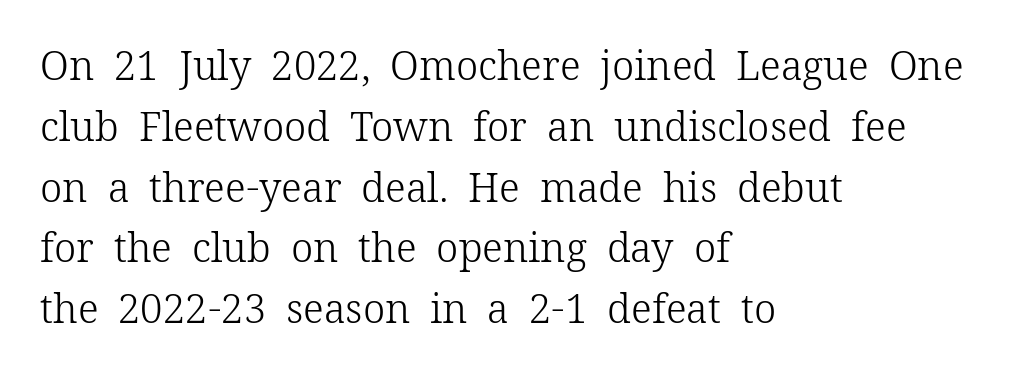
The image shows 40 px light serif type, upright; set left-aligned, normal line spacing (1.52x), normal letter spacing, not underlined; low stroke contrast and a medium x-height.
